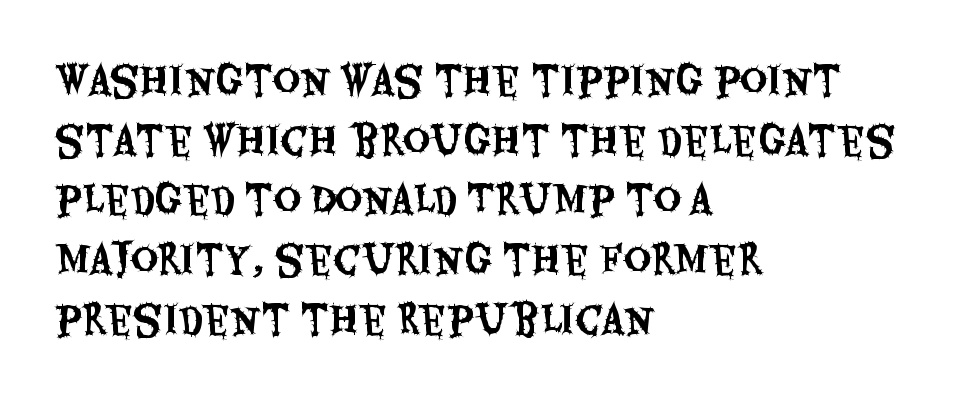
The image shows 38 px condensed sans-serif type, upright; set left-aligned, normal line spacing (1.57x), normal letter spacing, not underlined; medium stroke contrast and a large x-height.
